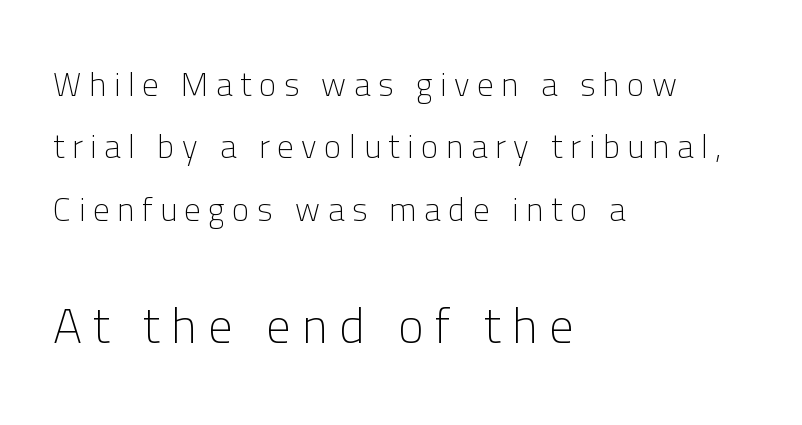
Ink coverage per letter is moderate at most. Is there any slant? The stems are plumb. A bare baseline throughout the passage. The face used here is proportionally spaced, like ordinary book or web type.
